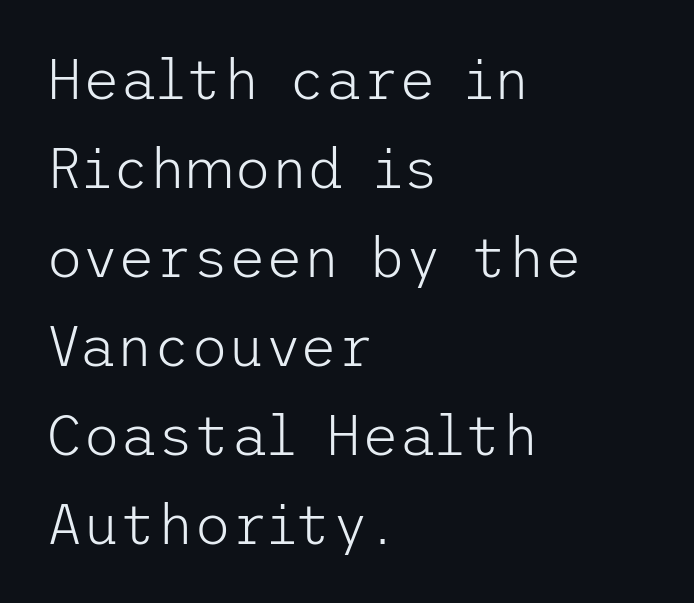
Each line starts at the same left margin while the right side varies. These lines keep a tight, regular rhythm from letter to letter. The specimen reads as upright at a glance. Summary of weight: not heavy and not bold. Regarding leading, the lines here are spaced in the standard way. Check where the strokes stop: nothing finishes them off — pure sans.
